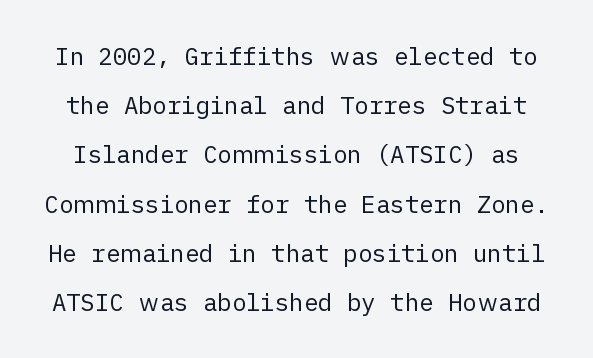
Does the leading feel generous? Absolutely, it's lavish. Every stem runs plumb, perpendicular to the baseline. The zone under the glyphs is completely vacant. The font is comparable to plain body text, perhaps lighter. Glyph-to-glyph distance matches everyday printed text.
